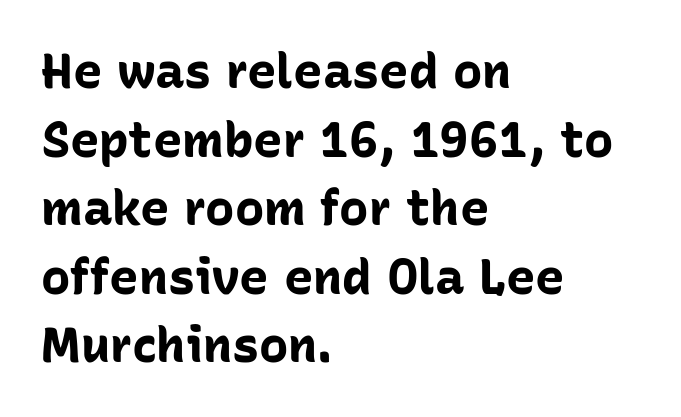
{"serif": "no", "italic": "no", "bold": "yes", "weight": "bold", "width": "normal", "stroke_contrast": "low", "x_height": "medium", "monospaced": "no", "underline": "no", "align": "left", "line_spacing": "normal", "line_spacing_ratio": 1.4, "letter_spacing": "normal", "letter_spacing_em": 0.0, "glyph_px": 49}
